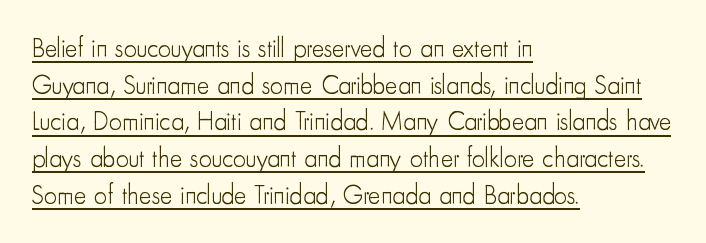
Q: Is the text bold? A: No.
Q: Is the text italic (slanted)? A: No, it is upright.
Q: Is the text underlined? A: Yes.
Q: How is the paragraph aligned? A: Left-aligned.
Q: Is the spacing between letters normal or unusually wide? A: Normal.
Q: Is the spacing between lines tight, normal or loose? A: Normal.
